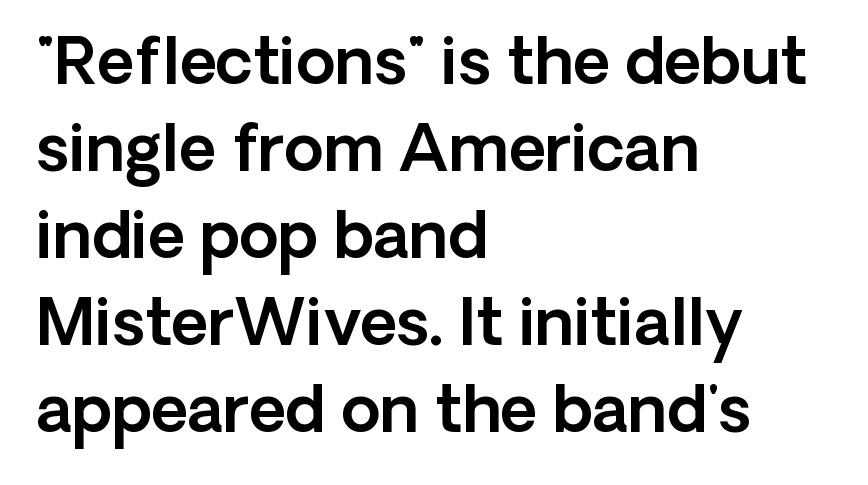
The image shows 64 px sans-serif type, upright; set left-aligned, normal line spacing (1.36x), normal letter spacing, not underlined; a medium x-height.
